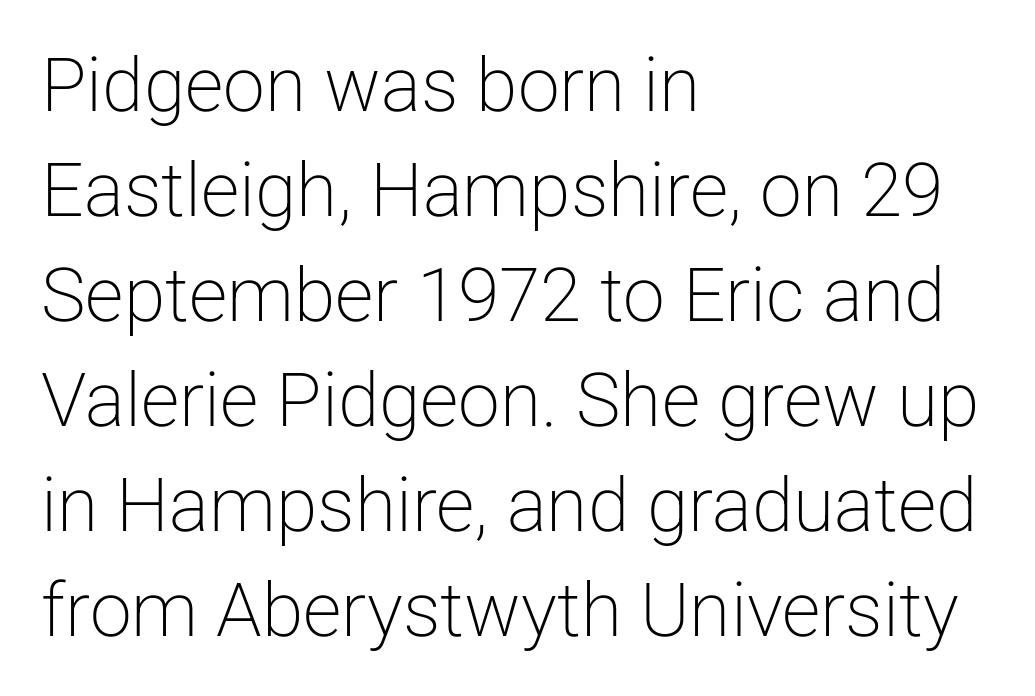
Is the letter spacing exaggerated? No — it looks like the ordinary default. The ragged edge is on the right, which tells us the setting is flush left. Ascenders rise straight up at ninety degrees. Quick note: interline space is typical.
